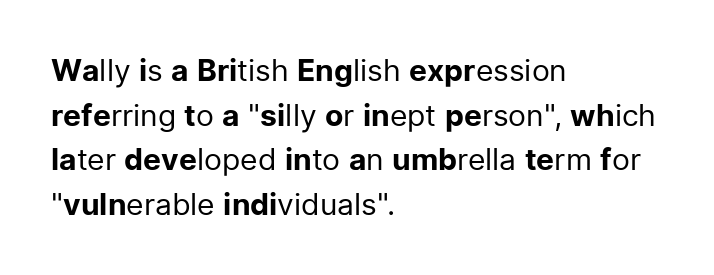
Look at the bottom of the vertical strokes: they stop flat, with no serifs. Tracking here is standard; glyphs follow each other at the usual distance. What's the leading like? Ordinary, nothing unusual. Weight class: somewhere from thin through regular.
